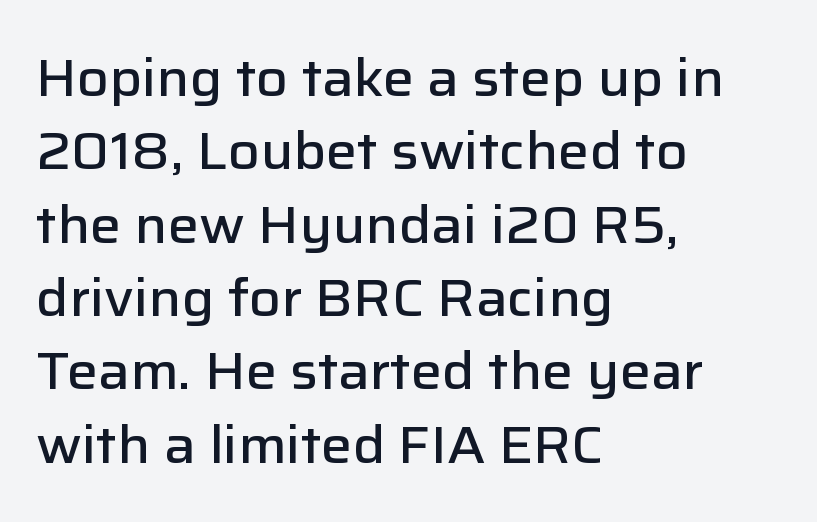
The image shows 52 px semibold sans-serif type, upright; set left-aligned, normal line spacing (1.41x), normal letter spacing, not underlined; low stroke contrast and a medium x-height.
